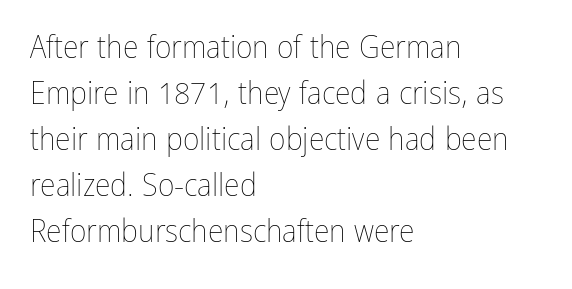
Character widths vary here, with narrow letters taking less room than wide ones. The rendering keeps characters at their native spacing. Rendered with straight, roman letterforms. Letters rest on an invisible, unmarked baseline.
